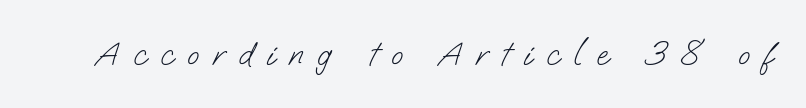
{"serif": "no", "bold": "no", "weight": "light", "width": "normal", "stroke_contrast": "low", "x_height": "small", "monospaced": "no", "underline": "no", "letter_spacing": "wide", "letter_spacing_em": 0.4, "glyph_px": 35}
